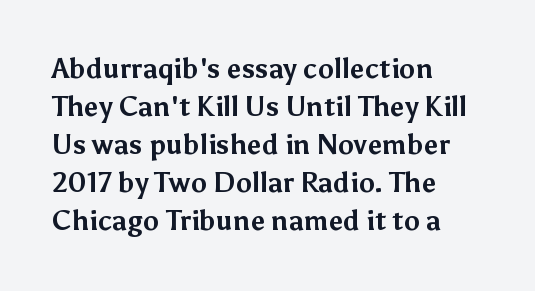
Nothing unusual about the tracking: characters are spaced as the font intends. Glance below the letters and you will spot only blank space. Designer's note — italics off, roman on. Alignment: flush left.
